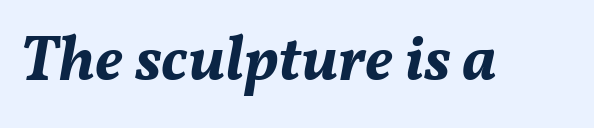
{"italic": "yes", "lean": "right", "slant_degrees": 11, "bold": "yes", "weight": "bold", "width": "normal", "stroke_contrast": "medium", "x_height": "medium", "monospaced": "no", "underline": "no", "letter_spacing": "normal", "letter_spacing_em": 0.0, "glyph_px": 63}
